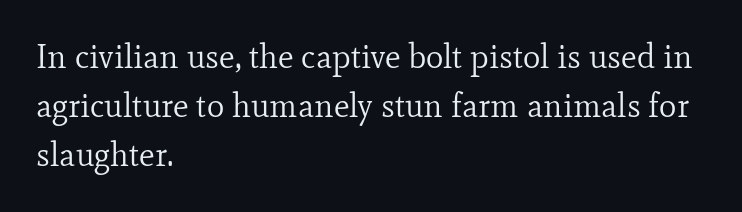
The image shows 33 px regular-weight serif type, upright; set left-aligned, normal line spacing (1.49x), normal letter spacing, not underlined; low stroke contrast and a small x-height.
